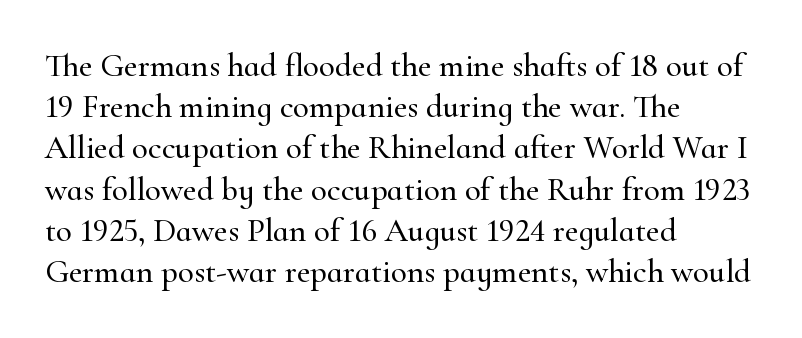
{"serif": "yes", "italic": "no", "width": "normal", "stroke_contrast": "high", "x_height": "small", "monospaced": "no", "underline": "no", "align": "left", "line_spacing": "normal", "line_spacing_ratio": 1.25, "letter_spacing": "normal", "letter_spacing_em": 0.0, "glyph_px": 33}
